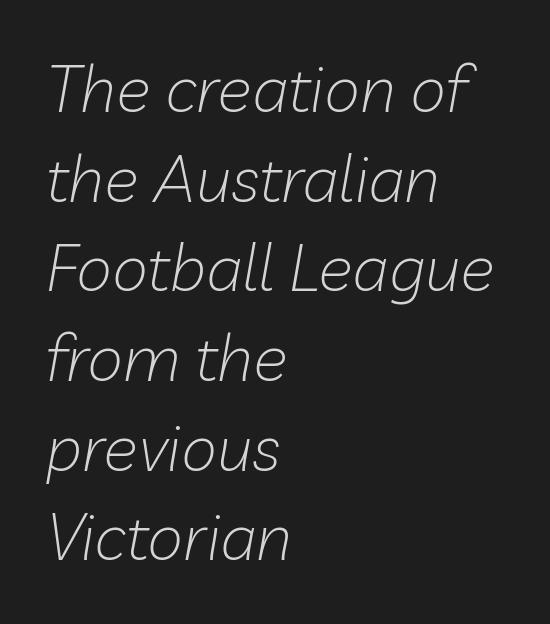
{"italic": "yes", "lean": "right", "slant_degrees": 10, "bold": "no", "weight": "light", "width": "normal", "stroke_contrast": "low", "x_height": "medium", "monospaced": "no", "underline": "no", "align": "left", "line_spacing": "normal", "line_spacing_ratio": 1.38, "letter_spacing": "normal", "letter_spacing_em": 0.0, "glyph_px": 65}
